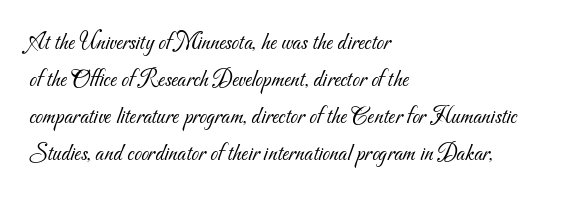
Q: Is the text bold? A: No.
Q: Is the text underlined? A: No.
Q: How is the paragraph aligned? A: Left-aligned.
Q: Is the spacing between letters normal or unusually wide? A: Normal.
Q: Is the spacing between lines tight, normal or loose? A: Normal.
